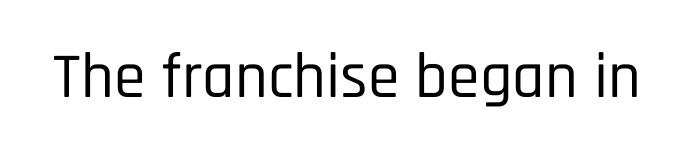
{"serif": "no", "italic": "no", "width": "condensed", "stroke_contrast": "low", "x_height": "large", "monospaced": "no", "underline": "no", "letter_spacing": "normal", "letter_spacing_em": 0.0, "glyph_px": 64}
